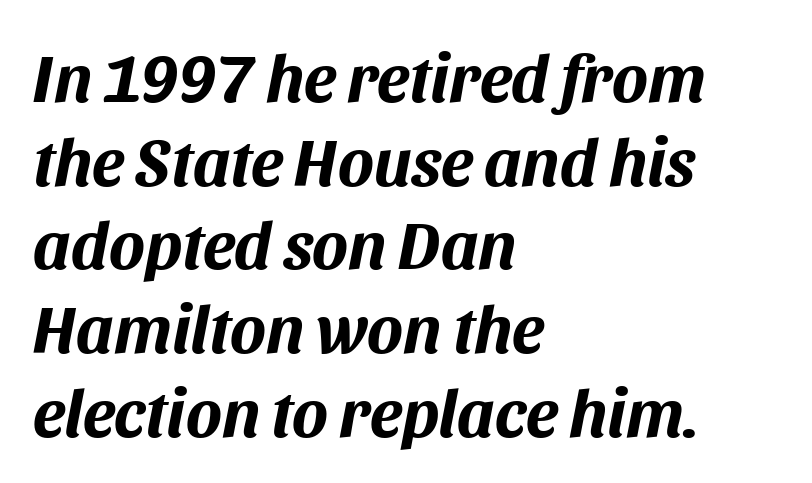
The image shows 67 px bold type, italic (leaning right); set left-aligned, normal line spacing (1.25x), normal letter spacing, not underlined; medium stroke contrast and a large x-height.
